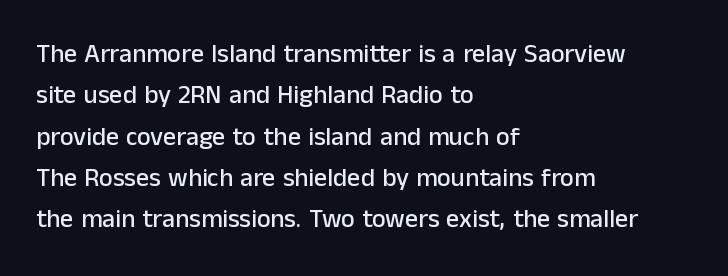
Honestly, there is no underline to notice here at all. Nothing unusual about the tracking: characters are spaced as the font intends. These lines stack with their left ends in a neat column. Posture: vertical. Normally led — the rows are evenly, conventionally spaced.
